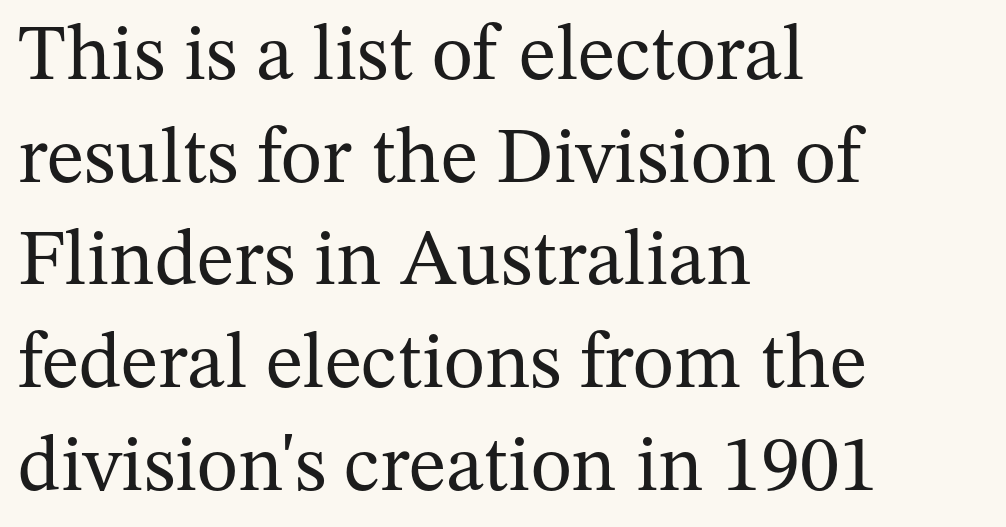
{"serif": "yes", "italic": "no", "bold": "no", "weight": "regular", "width": "normal", "stroke_contrast": "medium", "x_height": "medium", "monospaced": "no", "underline": "no", "align": "left", "line_spacing": "normal", "line_spacing_ratio": 1.3, "letter_spacing": "normal", "letter_spacing_em": 0.0, "glyph_px": 79}
